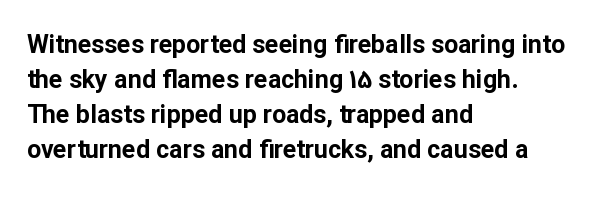
The image shows 25 px bold type, upright; set left-aligned, normal line spacing (1.4x), normal letter spacing, not underlined.
